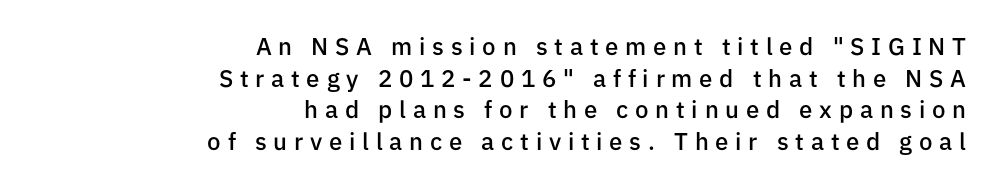
{"italic": "no", "bold": "semi", "underline": "no", "align": "right", "line_spacing": "normal", "line_spacing_ratio": 1.32, "letter_spacing": "wide", "letter_spacing_em": 0.28, "glyph_px": 24}
